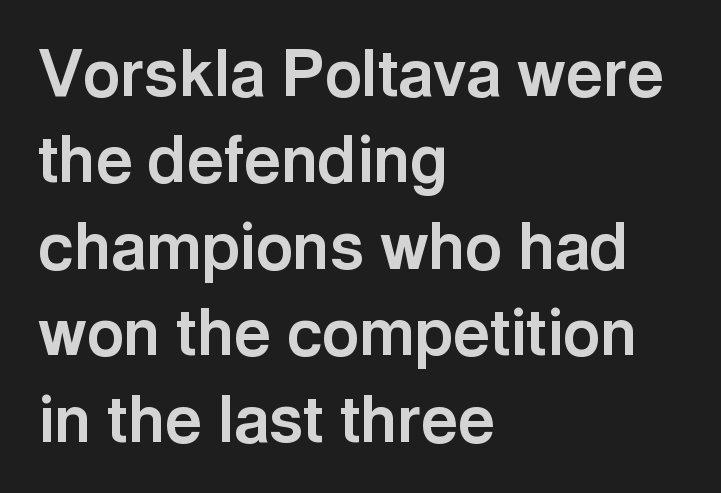
Characters remain perfectly vertical along every line. A typesetter would call this proportional, since set widths differ per character. These lines sit exactly where default settings would place them. Plain, unruled lines of type.
